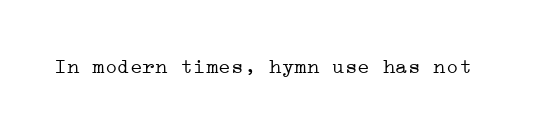
Q: Is the text bold? A: No.
Q: Is the text italic (slanted)? A: No, it is upright.
Q: Is the text underlined? A: No.
Q: Is the spacing between letters normal or unusually wide? A: Normal.
